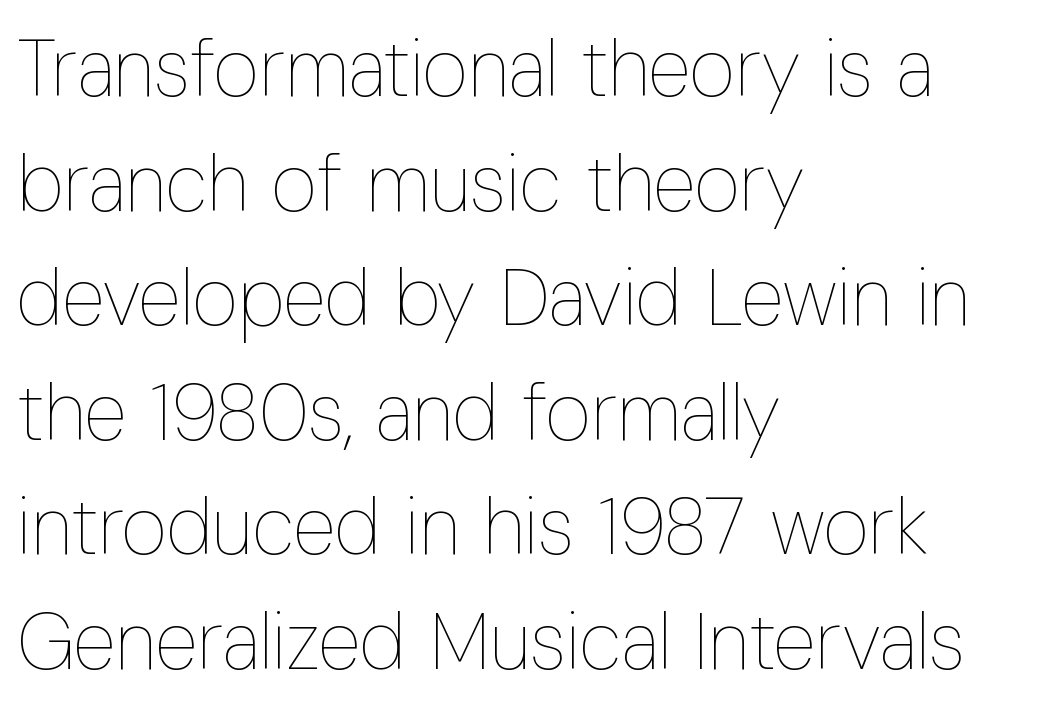
These lines are rendered in a variable-pitch font. Horizontally, the lines are justified to the leading edge only. Descenders are the only things crossing below the line. Characters follow at the spacing the type designer built in.
